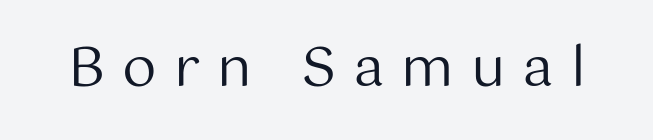
Q: Is the text bold? A: No.
Q: Is the text italic (slanted)? A: No, it is upright.
Q: Is the typeface a serif or a sans-serif typeface? A: Sans-serif.
Q: Is the text underlined? A: No.
Q: Is the spacing between letters normal or unusually wide? A: Unusually wide.
Q: Width (condensed, normal, or wide)? A: Normal.
Q: Stroke contrast? A: Medium.
Q: x-height? A: Medium.
Q: Monospaced? A: No.
